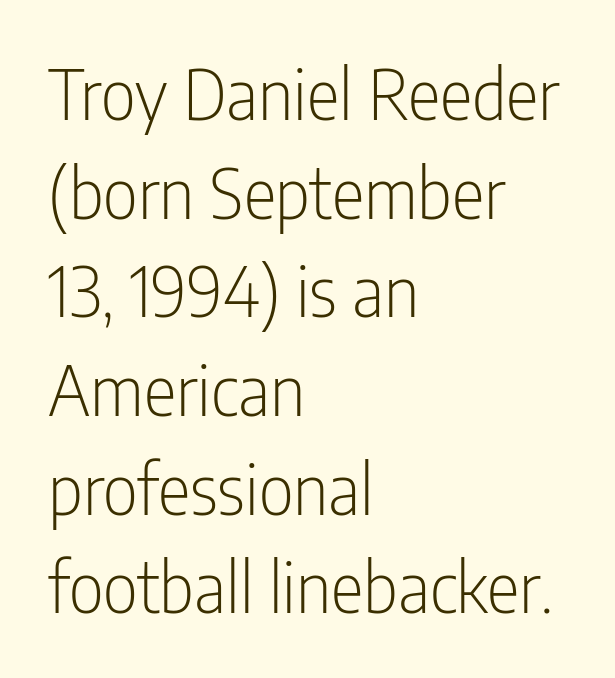
The image shows 69 px light, condensed sans-serif type, upright; set left-aligned, normal line spacing (1.43x), normal letter spacing, not underlined; low stroke contrast and a medium x-height.
